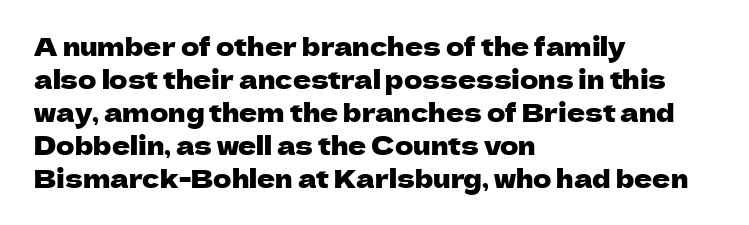
The image shows 25 px text type, upright; set left-aligned, normal line spacing (1.32x), normal letter spacing, not underlined.
